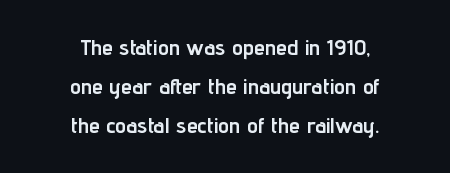
The image shows 22 px bold type, upright; set centered, line spacing 1.78x, normal letter spacing, not underlined.
